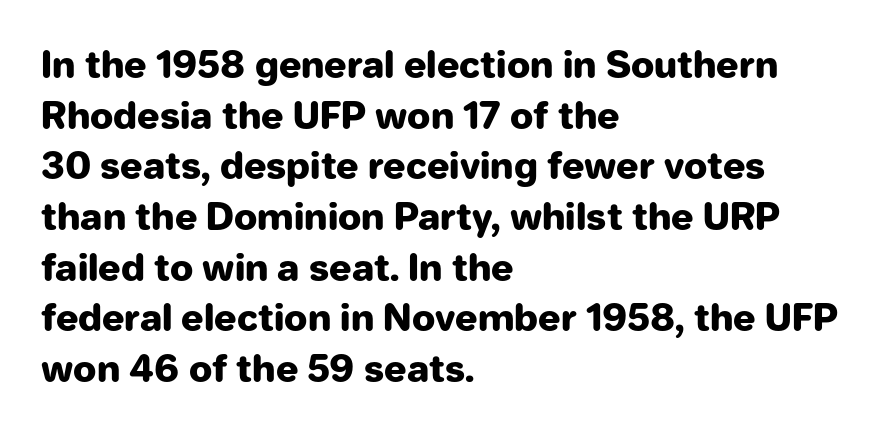
Quick note: interline space is typical. The line texture is even and compact thanks to regular tracking. Notice how the stems are strictly vertical — no italics here. These lines carry a lot of weight — the face is fully bold. Alignment: flush left.
